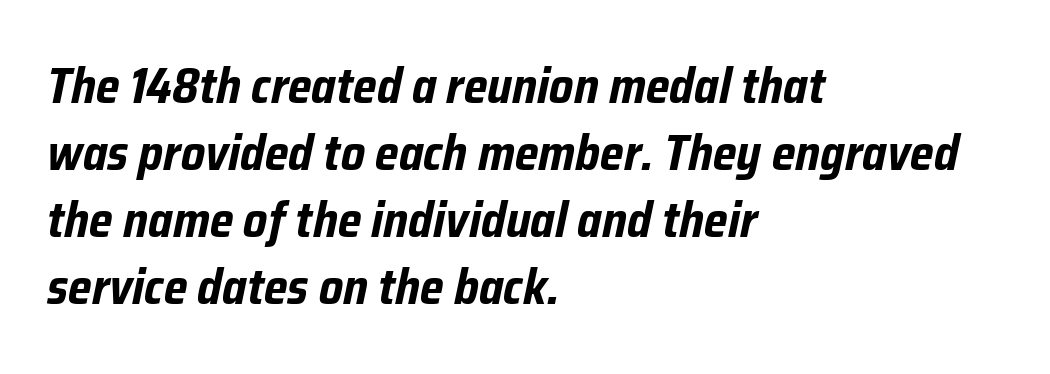
The image shows 49 px bold, condensed type, italic (leaning right); set left-aligned, normal line spacing (1.37x), normal letter spacing, not underlined; low stroke contrast and a medium x-height.
